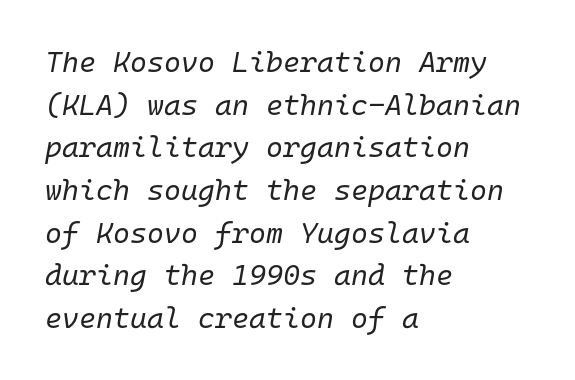
{"italic": "yes", "lean": "right", "slant_degrees": 10, "bold": "no", "weight": "regular", "width": "normal", "stroke_contrast": "low", "x_height": "medium", "monospaced": "yes", "underline": "no", "align": "left", "line_spacing": "normal", "line_spacing_ratio": 1.47, "letter_spacing": "normal", "letter_spacing_em": 0.0, "glyph_px": 29}
